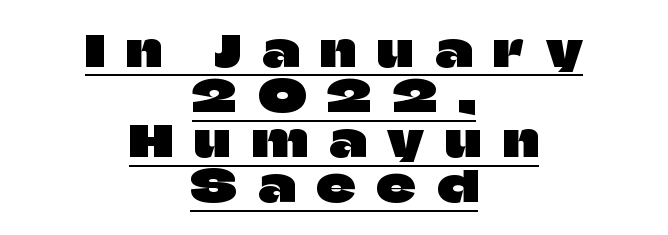
The image shows 43 px sans-serif type, upright; set centered, tight line spacing (1.05x), unusually wide letter spacing (+0.5 em), underlined; low stroke contrast and a large x-height.
